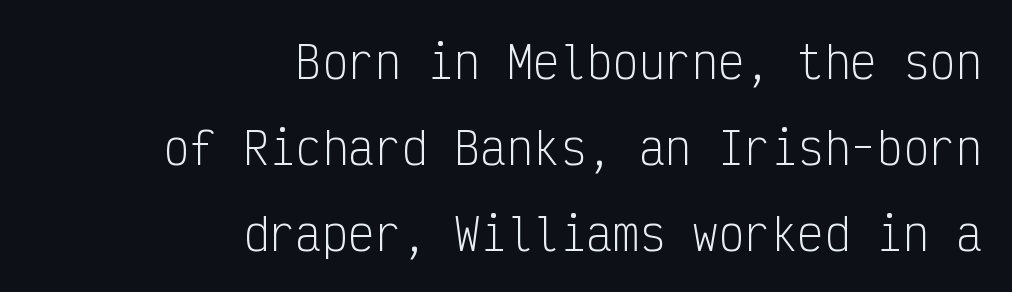
Q: Is the text bold? A: No.
Q: Is the text italic (slanted)? A: No, it is upright.
Q: Is the typeface a serif or a sans-serif typeface? A: Sans-serif.
Q: Is the text underlined? A: No.
Q: How is the paragraph aligned? A: Right-aligned.
Q: Is the spacing between letters normal or unusually wide? A: Normal.
Q: Is the spacing between lines tight, normal or loose? A: Loose.
Q: Width (condensed, normal, or wide)? A: Condensed.
Q: Stroke contrast? A: Low.
Q: x-height? A: Medium.
Q: Monospaced? A: Yes.
